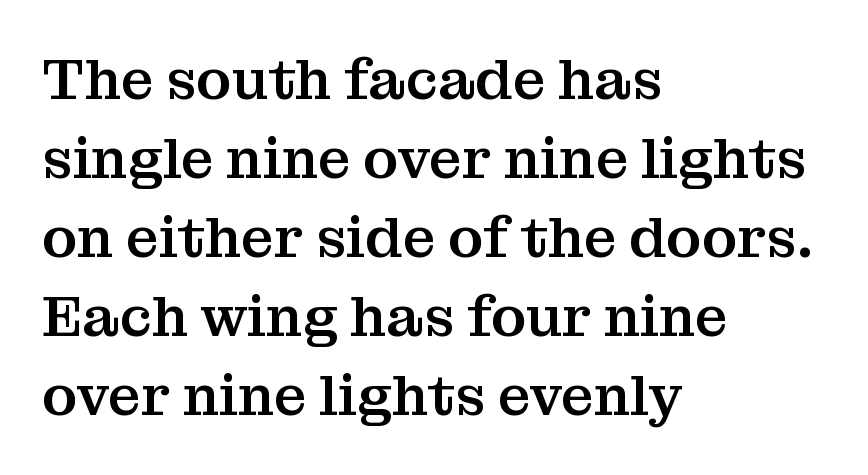
Posture: upright roman. Yep, those are serifs on the letters. The baseline area is clear. All the whitespace from short lines collects on the right. Note the varied advance widths — an 'i' is clearly narrower than an 'm'.
